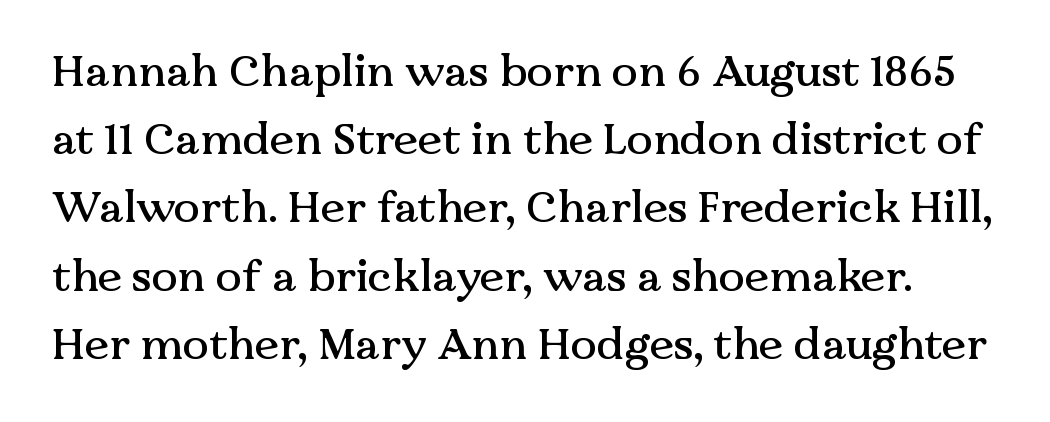
The image shows 44 px serif type, upright; set normal line spacing (1.55x), normal letter spacing, not underlined; medium stroke contrast and a medium x-height.
